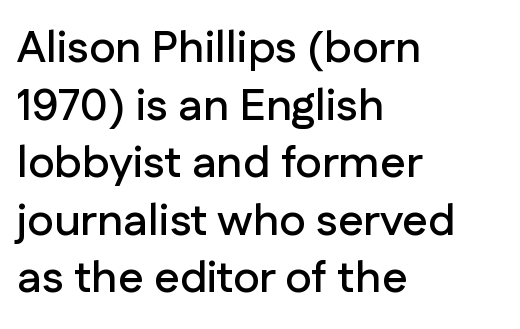
The image shows 45 px sans-serif type, upright; set left-aligned, normal line spacing (1.28x), normal letter spacing, not underlined; low stroke contrast and a medium x-height.
